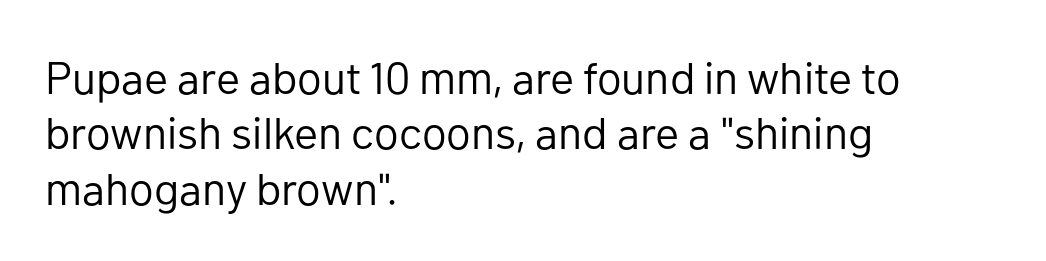
{"serif": "no", "italic": "no", "bold": "no", "weight": "regular", "width": "normal", "stroke_contrast": "low", "x_height": "medium", "monospaced": "no", "underline": "no", "align": "left", "line_spacing_ratio": 1.23, "letter_spacing": "normal", "letter_spacing_em": 0.0, "glyph_px": 45}
